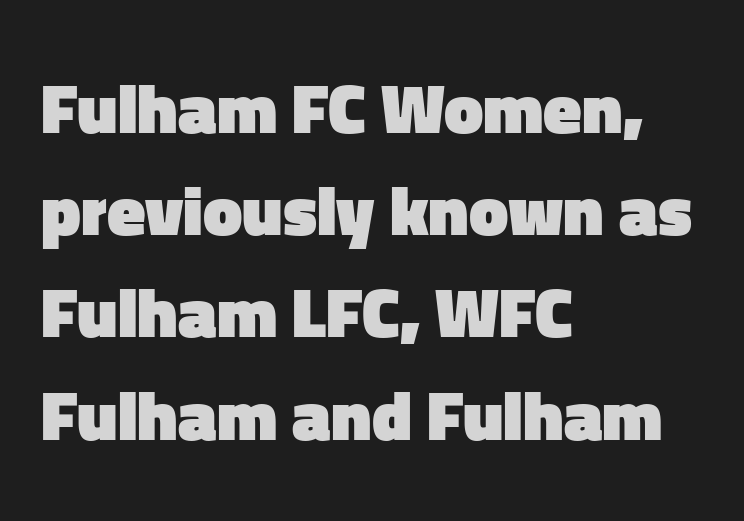
The image shows 70 px heavy sans-serif type, upright; set left-aligned, normal line spacing (1.46x), normal letter spacing, not underlined; low stroke contrast and a medium x-height.
